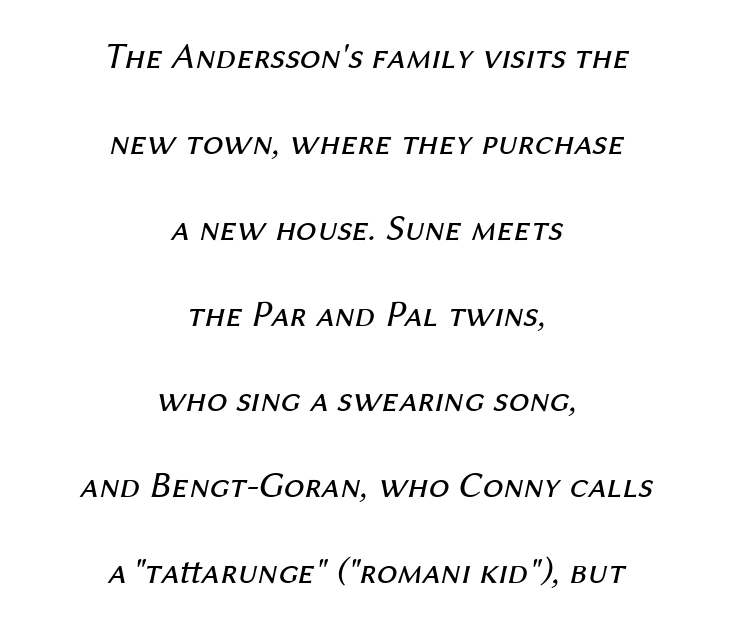
{"italic": "yes", "lean": "right", "slant_degrees": 12, "bold": "no", "weight": "regular", "width": "normal", "stroke_contrast": "medium", "x_height": "medium", "monospaced": "no", "underline": "no", "align": "center", "line_spacing": "loose", "line_spacing_ratio": 2.32, "letter_spacing": "normal", "letter_spacing_em": 0.0, "glyph_px": 37}
